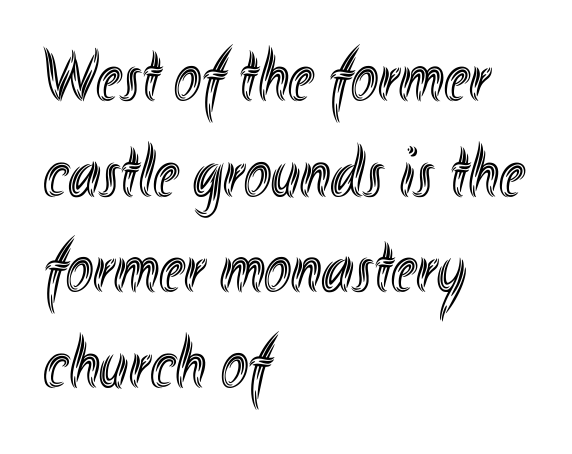
Q: Is the text italic (slanted)? A: Yes.
Q: Is the text underlined? A: No.
Q: How is the paragraph aligned? A: Left-aligned.
Q: Is the spacing between letters normal or unusually wide? A: Normal.
Q: Is the spacing between lines tight, normal or loose? A: Normal.
Q: Width (condensed, normal, or wide)? A: Condensed.
Q: x-height? A: Small.
Q: Monospaced? A: No.
